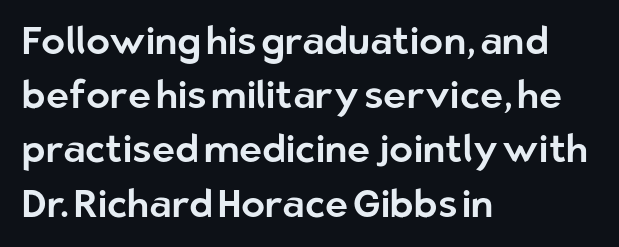
Q: Is the text italic (slanted)? A: No, it is upright.
Q: Is the typeface a serif or a sans-serif typeface? A: Sans-serif.
Q: Is the text underlined? A: No.
Q: How is the paragraph aligned? A: Left-aligned.
Q: Is the spacing between letters normal or unusually wide? A: Normal.
Q: Is the spacing between lines tight, normal or loose? A: Normal.
Q: Width (condensed, normal, or wide)? A: Normal.
Q: Stroke contrast? A: Low.
Q: x-height? A: Medium.
Q: Monospaced? A: No.
